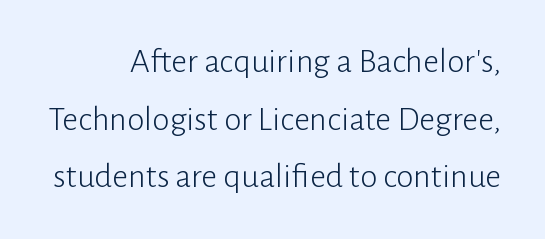
The image shows 35 px light sans-serif type, upright; set right-aligned, normal line spacing (1.65x), normal letter spacing, not underlined; low stroke contrast and a medium x-height.
